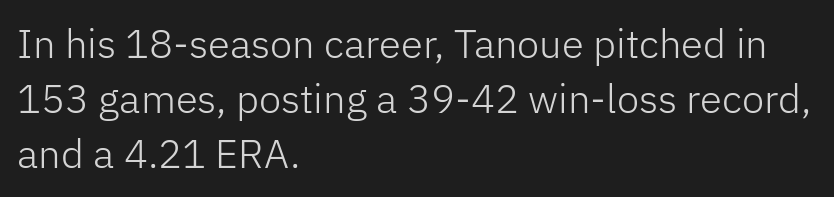
Are there feet on the stems? There aren't — it's a sans. Standard letterfit; no display-style spreading of the glyphs. In terms of leading, this rendering sits right in the middle. Ascenders rise straight up at ninety degrees.
